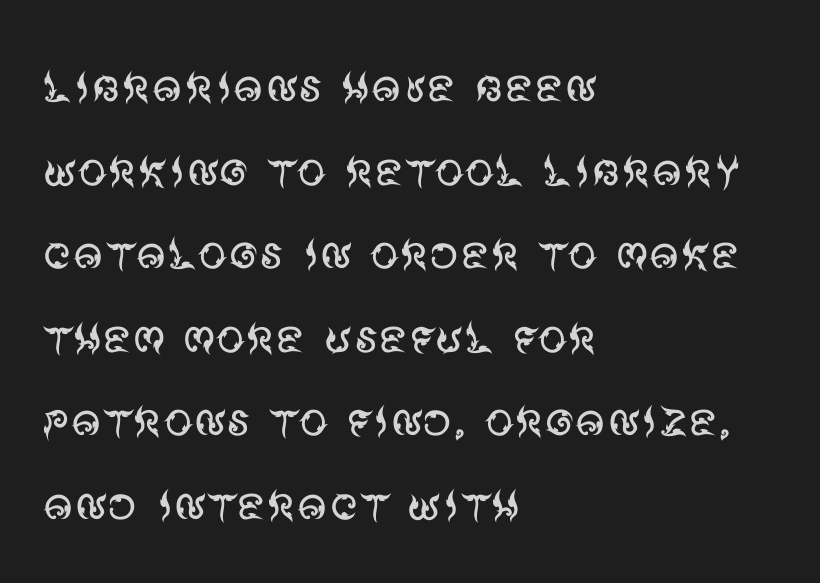
Q: Is the text bold? A: No.
Q: Is the text italic (slanted)? A: No, it is upright.
Q: Is the typeface a serif or a sans-serif typeface? A: Sans-serif.
Q: Is the text underlined? A: No.
Q: How is the paragraph aligned? A: Left-aligned.
Q: Is the spacing between letters normal or unusually wide? A: Normal.
Q: Is the spacing between lines tight, normal or loose? A: Normal.
Q: Width (condensed, normal, or wide)? A: Normal.
Q: Stroke contrast? A: Medium.
Q: x-height? A: Large.
Q: Monospaced? A: No.
